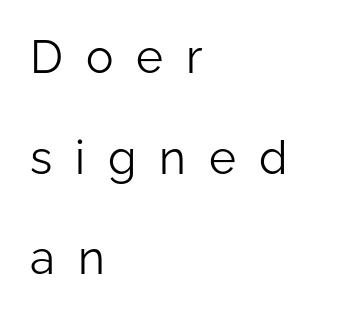
{"serif": "no", "italic": "no", "bold": "no", "weight": "light", "width": "normal", "stroke_contrast": "low", "x_height": "medium", "monospaced": "no", "underline": "no", "align": "left", "line_spacing": "loose", "line_spacing_ratio": 2.19, "letter_spacing": "wide", "letter_spacing_em": 0.5, "glyph_px": 46}
